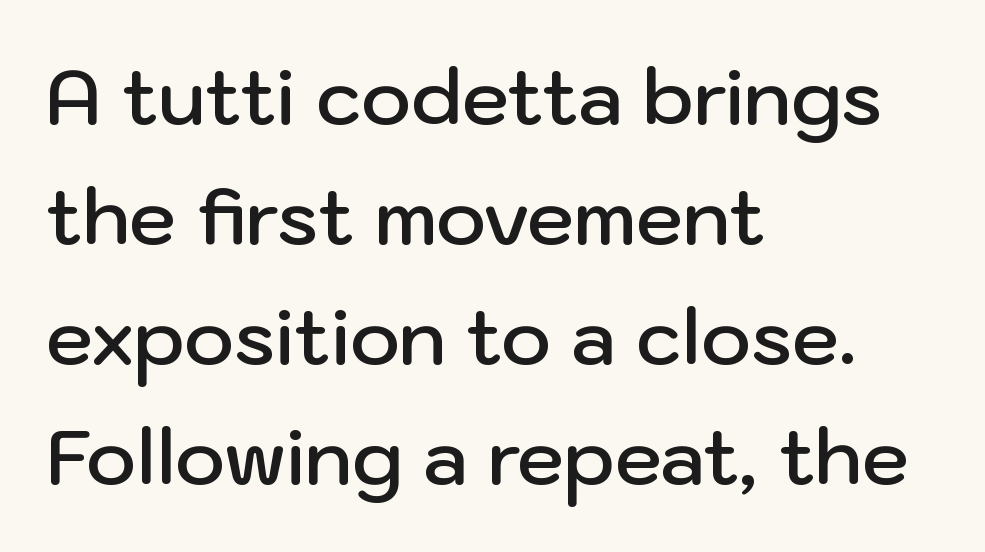
The image shows 76 px semibold sans-serif type, upright; set left-aligned, normal line spacing (1.58x), normal letter spacing, not underlined; low stroke contrast and a medium x-height.
